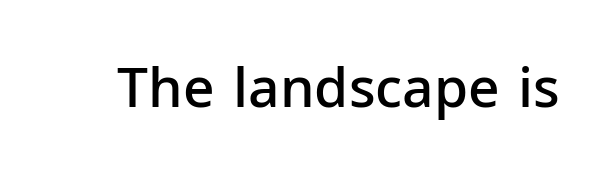
The image shows 55 px semibold sans-serif type, upright; set normal letter spacing, not underlined; low stroke contrast and a medium x-height.
